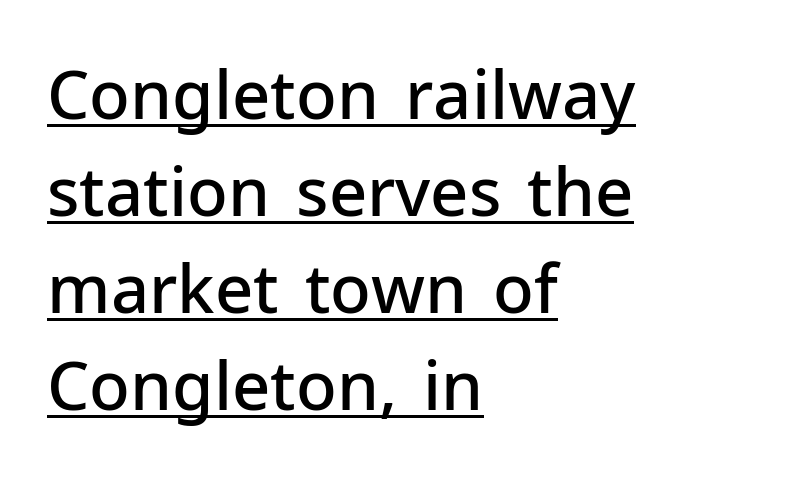
Q: Is the text bold? A: Semi-bold.
Q: Is the text italic (slanted)? A: No, it is upright.
Q: Is the typeface a serif or a sans-serif typeface? A: Sans-serif.
Q: Is the text underlined? A: Yes.
Q: How is the paragraph aligned? A: Left-aligned.
Q: Is the spacing between letters normal or unusually wide? A: Normal.
Q: Is the spacing between lines tight, normal or loose? A: Normal.
Q: Width (condensed, normal, or wide)? A: Normal.
Q: Stroke contrast? A: Low.
Q: x-height? A: Medium.
Q: Monospaced? A: No.
